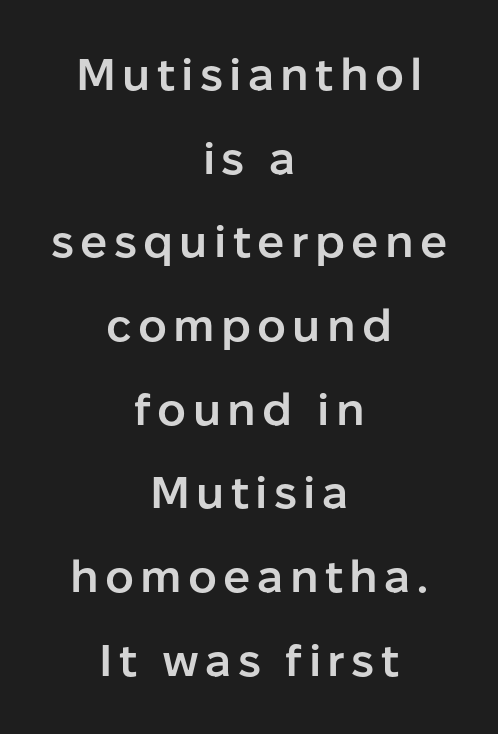
Q: Is the text bold? A: Semi-bold.
Q: Is the text italic (slanted)? A: No, it is upright.
Q: Is the typeface a serif or a sans-serif typeface? A: Sans-serif.
Q: Is the text underlined? A: No.
Q: How is the paragraph aligned? A: Centered.
Q: Width (condensed, normal, or wide)? A: Normal.
Q: Stroke contrast? A: Low.
Q: x-height? A: Medium.
Q: Monospaced? A: No.
